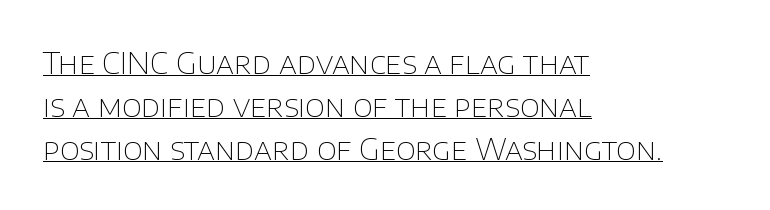
Q: Is the text bold? A: No.
Q: Is the text italic (slanted)? A: No, it is upright.
Q: Is the typeface a serif or a sans-serif typeface? A: Sans-serif.
Q: Is the text underlined? A: Yes.
Q: How is the paragraph aligned? A: Left-aligned.
Q: Is the spacing between letters normal or unusually wide? A: Normal.
Q: Is the spacing between lines tight, normal or loose? A: Normal.
Q: Width (condensed, normal, or wide)? A: Normal.
Q: Stroke contrast? A: Low.
Q: x-height? A: Large.
Q: Monospaced? A: No.
